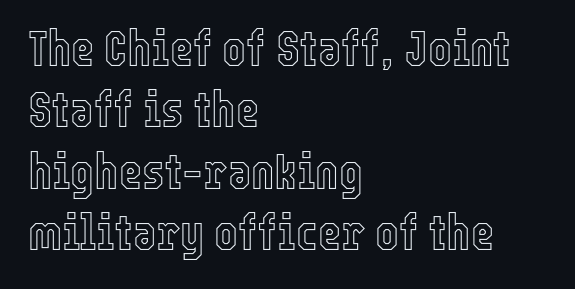
Q: Is the text italic (slanted)? A: No, it is upright.
Q: Is the text underlined? A: No.
Q: How is the paragraph aligned? A: Left-aligned.
Q: Is the spacing between letters normal or unusually wide? A: Normal.
Q: Width (condensed, normal, or wide)? A: Condensed.
Q: x-height? A: Medium.
Q: Monospaced? A: No.
